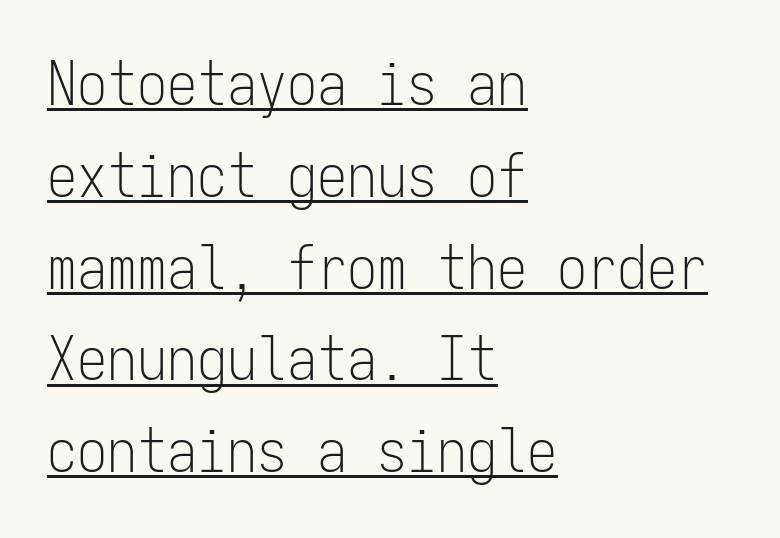
{"serif": "no", "italic": "no", "bold": "no", "weight": "light", "width": "condensed", "stroke_contrast": "low", "x_height": "medium", "monospaced": "yes", "underline": "yes", "align": "left", "line_spacing": "normal", "line_spacing_ratio": 1.53, "letter_spacing": "normal", "letter_spacing_em": 0.0, "glyph_px": 60}
